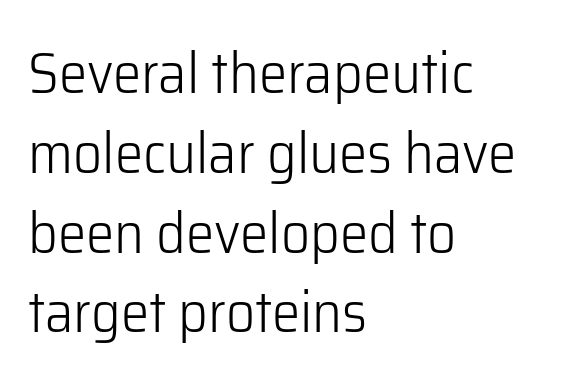
A quiet, ordinary-to-light weight characterises the typeface. The vertical gap from one line to the next is medium. The ragged edge is on the right, which tells us the setting is flush left. Here the glyphs are tracked normally, forming tight word shapes.
